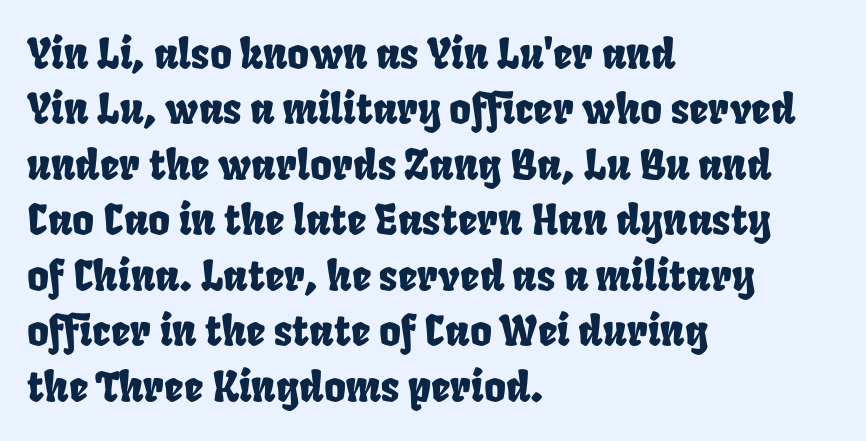
These lines keep a tight, regular rhythm from letter to letter. What's the leading like? Ordinary, nothing unusual. The lines in this sample share a left origin and differ only in where they stop. Underlining? Definitely not there. Here the designer chose a conventional face with non-uniform glyph widths.
